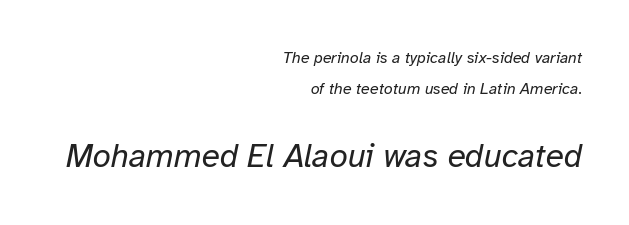
{"italic": "yes", "lean": "right", "slant_degrees": 12, "bold": "no", "weight": "regular", "width": "normal", "stroke_contrast": "low", "x_height": "medium", "monospaced": "no", "underline": "no", "align": "right", "line_spacing": "loose", "line_spacing_ratio": 1.93, "letter_spacing": "normal", "letter_spacing_em": 0.0, "larger_block": "second", "size_ratio": 2.06, "glyph_px": 33}
